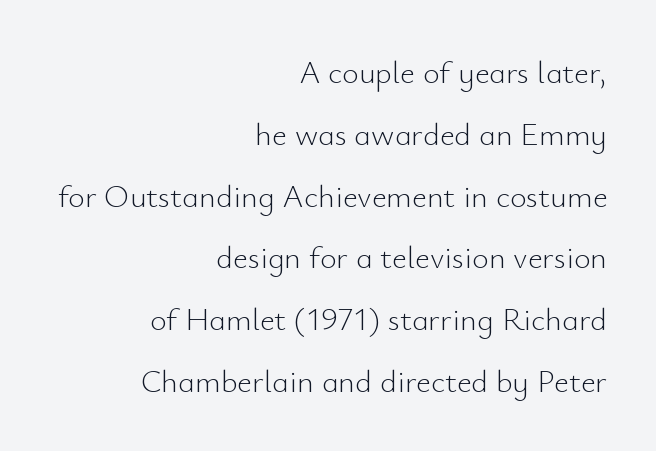
Q: Is the text bold? A: No.
Q: Is the text italic (slanted)? A: No, it is upright.
Q: Is the typeface a serif or a sans-serif typeface? A: Sans-serif.
Q: Is the text underlined? A: No.
Q: How is the paragraph aligned? A: Right-aligned.
Q: Is the spacing between letters normal or unusually wide? A: Normal.
Q: Is the spacing between lines tight, normal or loose? A: Loose.
Q: Width (condensed, normal, or wide)? A: Normal.
Q: Stroke contrast? A: Low.
Q: x-height? A: Small.
Q: Monospaced? A: No.
